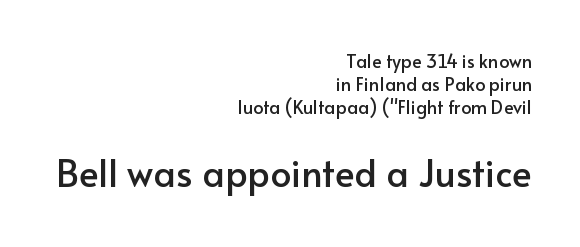
The image shows 37 px sans-serif type, upright; set right-aligned, normal line spacing (1.27x), normal letter spacing, not underlined; the second (bottom) block is 2.06x larger; low stroke contrast and a small x-height.
